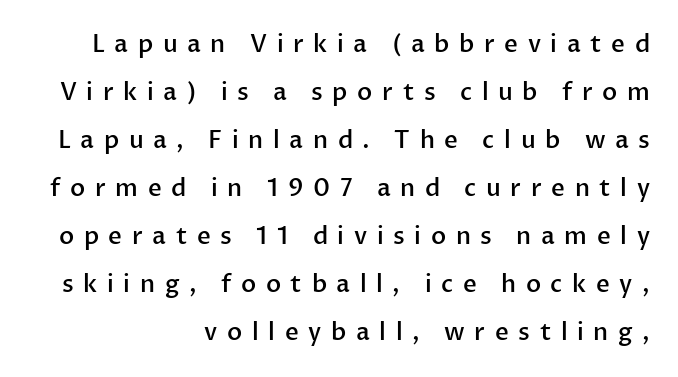
The image shows 24 px text type, upright; set right-aligned, loose line spacing (2.0x), unusually wide letter spacing (+0.4 em), not underlined.
